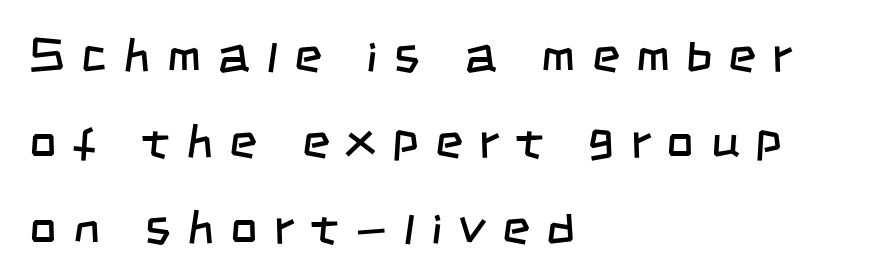
The image shows 48 px regular-weight, condensed sans-serif type; set left-aligned, line spacing 1.79x, unusually wide letter spacing (+0.34 em), not underlined; low stroke contrast and a large x-height.
